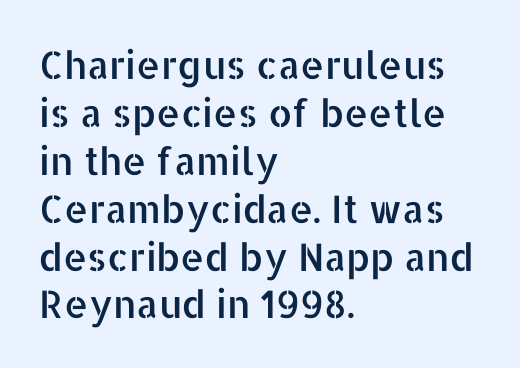
Is the letter spacing exaggerated? No — it looks like the ordinary default. The rendering uses natural spacing where letterforms have individual widths. Posture: upright roman. Summary of vertical rhythm: regular, with standard interline spacing. Notice how the passage keeps a crisp vertical edge on the left only.
